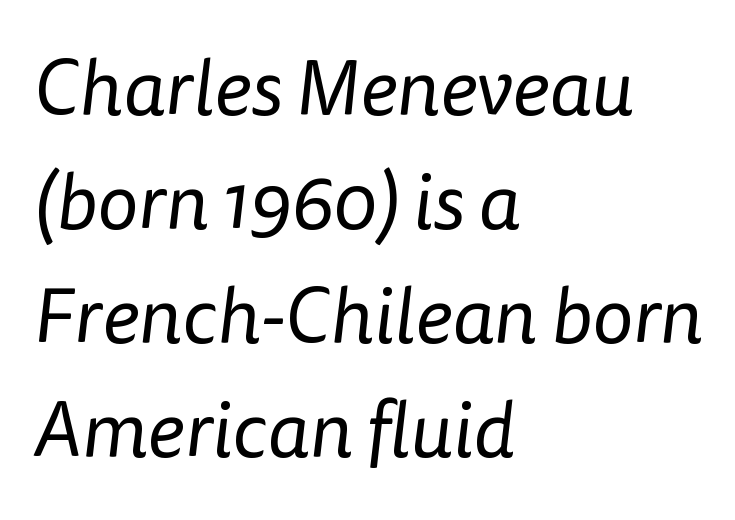
Looks like regular typesetting: each glyph gets only the width it needs. The letters carry no serifs — their stems end cleanly without finishing strokes. Typeset ragged right — the left edge is the straight one. The weight tops out at a normal text grade. Is there much room between lines? A standard amount, neither cramped nor airy.
